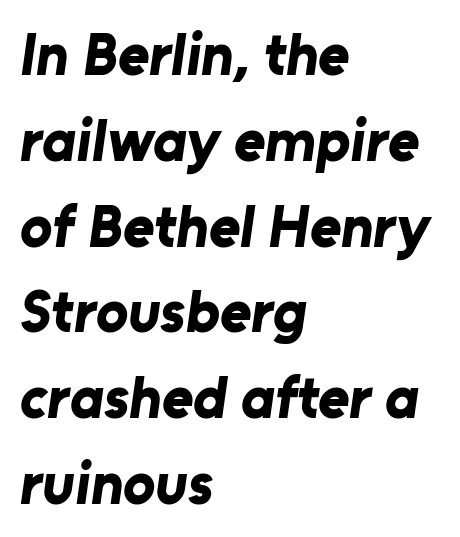
The face used here is proportionally spaced, like ordinary book or web type. Quick note: underline off. The space between consecutive lines is moderate. Classification — sans serif. Where is the straight margin? On the left.
